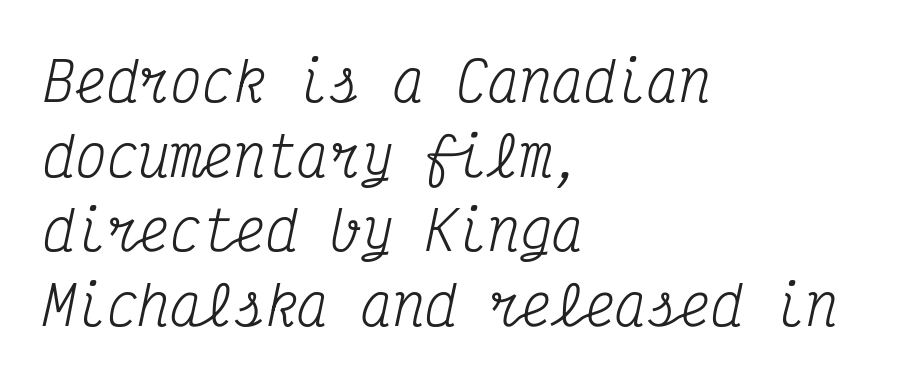
Examine the stroke ends and you'll spot serifs. On a weight scale, this lands at 450 or below. What's the leading like? Ordinary, nothing unusual. Plain, unruled lines of type. Nobody touched the tracking dial on this one. Line beginnings align vertically; line endings do not.
